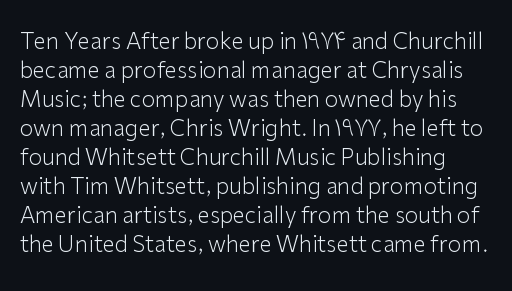
{"italic": "no", "bold": "no", "underline": "no", "line_spacing": "normal", "line_spacing_ratio": 1.32, "letter_spacing": "normal", "letter_spacing_em": 0.0, "glyph_px": 22}
